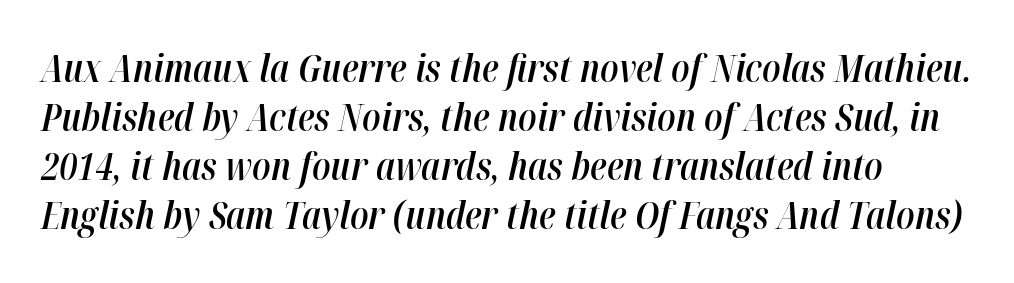
How are the letters spaced? Ordinarily, with no added tracking. Emphasis by weight is partial: semibold. You could not count columns in this text — the font is proportionally spaced. Vertically, the passage feels balanced, rows spaced as you'd expect.
